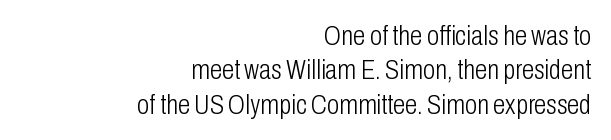
{"serif": "no", "italic": "no", "bold": "no", "weight": "light", "width": "condensed", "stroke_contrast": "low", "x_height": "medium", "monospaced": "no", "underline": "no", "align": "right", "line_spacing_ratio": 1.23, "letter_spacing": "normal", "letter_spacing_em": 0.0, "glyph_px": 28}
